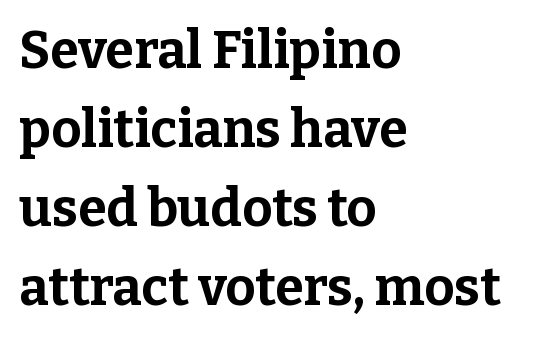
The image shows 52 px bold serif type, upright; set left-aligned, normal line spacing (1.52x), normal letter spacing, not underlined; low stroke contrast and a medium x-height.
